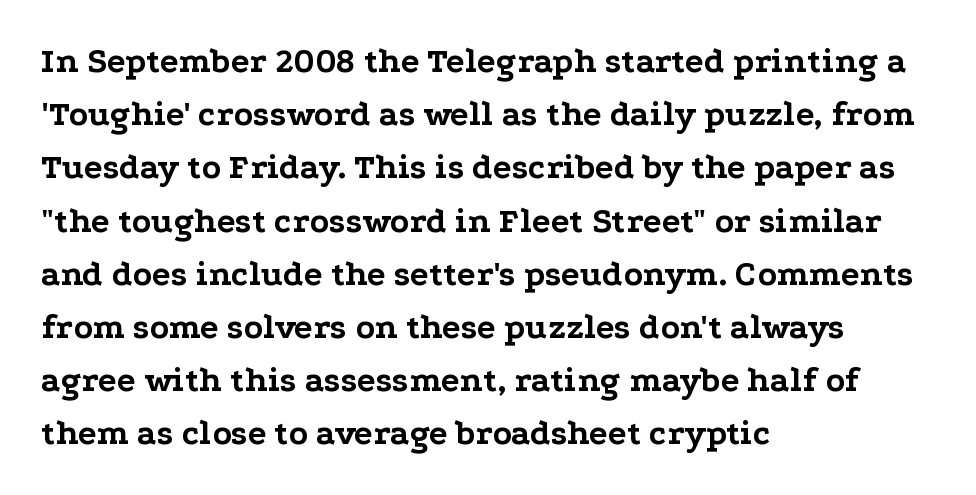
{"serif": "yes", "italic": "no", "bold": "yes", "weight": "bold", "width": "wide", "stroke_contrast": "low", "x_height": "medium", "monospaced": "no", "underline": "no", "align": "left", "line_spacing": "normal", "line_spacing_ratio": 1.52, "letter_spacing": "normal", "letter_spacing_em": 0.0, "glyph_px": 35}
